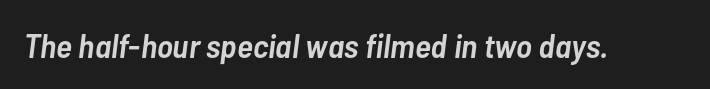
{"italic": "yes", "lean": "right", "slant_degrees": 7, "bold": "semi", "weight": "semibold", "width": "condensed", "stroke_contrast": "low", "x_height": "medium", "monospaced": "no", "underline": "no", "letter_spacing": "normal", "letter_spacing_em": 0.0, "glyph_px": 34}
